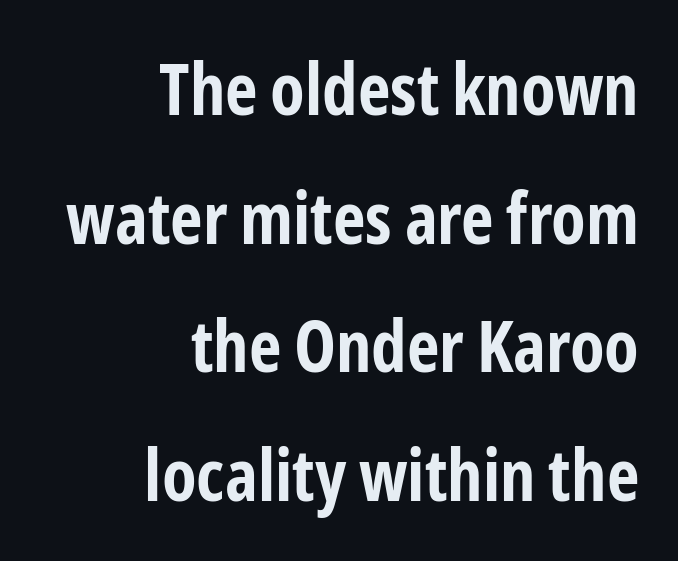
Q: Is the text bold? A: Yes.
Q: Is the text italic (slanted)? A: No, it is upright.
Q: Is the typeface a serif or a sans-serif typeface? A: Sans-serif.
Q: Is the text underlined? A: No.
Q: How is the paragraph aligned? A: Right-aligned.
Q: Is the spacing between letters normal or unusually wide? A: Normal.
Q: Width (condensed, normal, or wide)? A: Condensed.
Q: Stroke contrast? A: Low.
Q: x-height? A: Medium.
Q: Monospaced? A: No.
